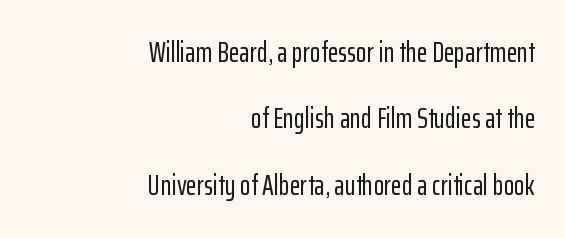
The image shows 28 px condensed sans-serif type, upright; set right-aligned, loose line spacing (2.37x), normal letter spacing, not underlined; low stroke contrast and a medium x-height.
